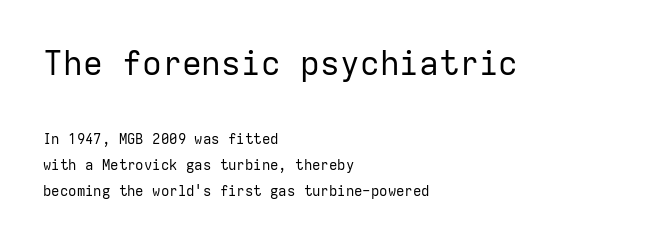
{"serif": "no", "italic": "no", "bold": "no", "weight": "regular", "width": "normal", "stroke_contrast": "low", "x_height": "medium", "monospaced": "yes", "underline": "no", "align": "left", "line_spacing_ratio": 1.85, "letter_spacing": "normal", "letter_spacing_em": 0.0, "larger_block": "first", "size_ratio": 2.36, "glyph_px": 33}
